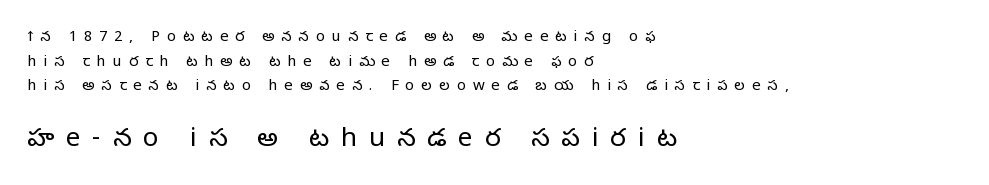
The tracking jumps out immediately: characters are airy and widely separated. Check the space under the baseline: it is left empty. All the whitespace from short lines collects on the right. This sample uses an upright cut, with every glyph sitting square on the baseline. This is not heavy type; no bold has been used. Size hierarchy here favors the trailing block over the leading one.
